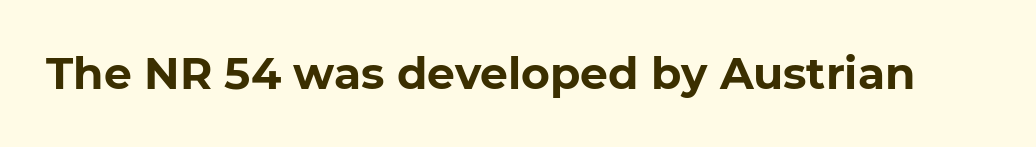
{"serif": "no", "bold": "yes", "weight": "bold", "width": "normal", "stroke_contrast": "low", "x_height": "medium", "monospaced": "no", "underline": "no", "letter_spacing": "normal", "letter_spacing_em": 0.0, "glyph_px": 44}
